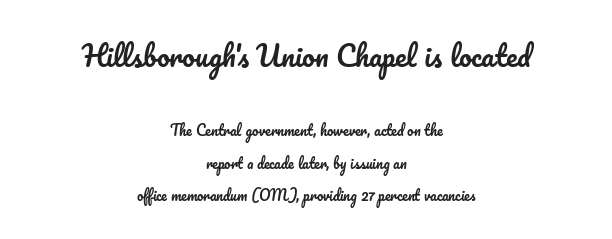
These lines are rendered in a variable-pitch font. Here the glyphs are tracked normally, forming tight word shapes. One glance says open: line gaps are wider than usual. The passage shown is not underscored anywhere. You get the large type first, then a drop to smaller type.
